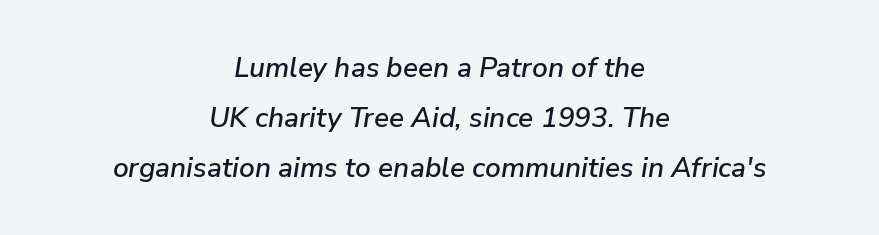
Q: Is the text italic (slanted)? A: Yes, it leans right by about 9 degrees.
Q: Is the text underlined? A: No.
Q: How is the paragraph aligned? A: Centered.
Q: Is the spacing between letters normal or unusually wide? A: Normal.
Q: Width (condensed, normal, or wide)? A: Normal.
Q: Stroke contrast? A: Low.
Q: x-height? A: Medium.
Q: Monospaced? A: No.
